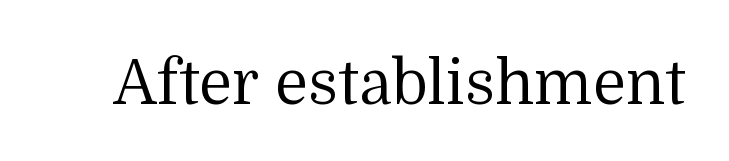
Think of a printed novel: that variable character pitch is what you see here. Unlike a clean sans, this face finishes its strokes with serifs. Compared with typical body copy, the letter spacing here is the same. Is this a heavy cut? Hardly; it is regular or lighter. When letters stand straight like this, we call the style roman or upright. The area under the type is left untouched.
